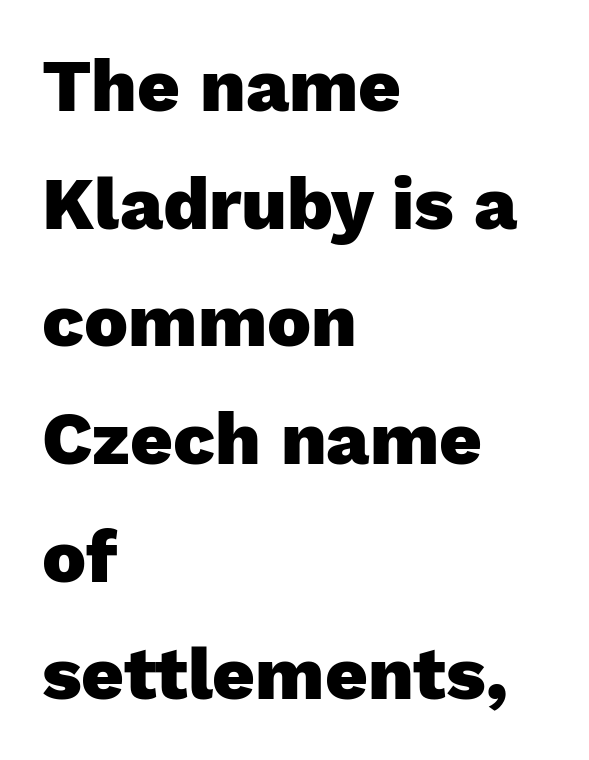
The face used here is a sans, in the tradition of grotesques and geometrics. What's the leading like? Ordinary, nothing unusual. Think of a printed novel: that variable character pitch is what you see here. The letters stand upright; this is a roman face.
